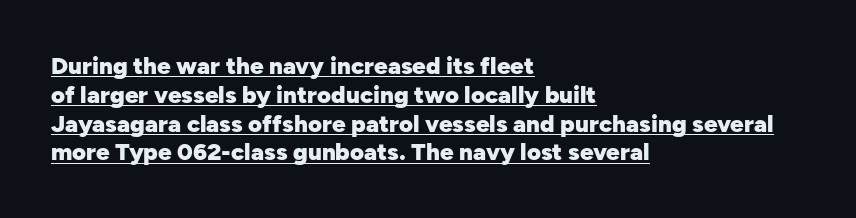
The rendering uses the underline text-decoration. Reading down the block, your eye returns to a fixed left position each line. Look at the stroke-to-counter ratio: heavy, a bold. These lines were composed using upright roman letters.
